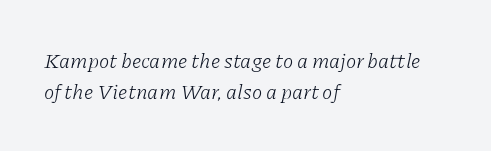
The image shows 21 px text type, italic (leaning right); set left-aligned, normal line spacing (1.48x), normal letter spacing, not underlined.
